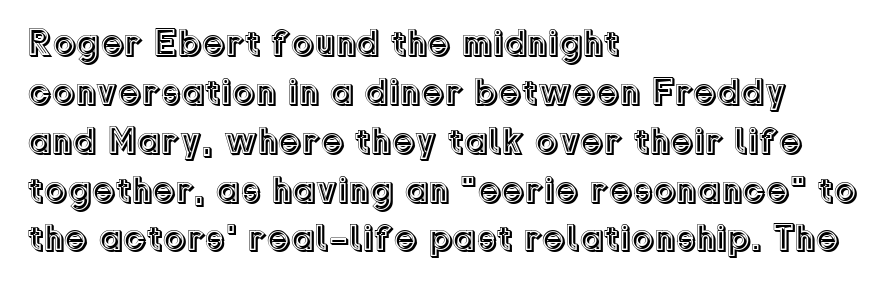
The image shows 37 px text type, upright; set left-aligned, normal line spacing (1.32x), normal letter spacing, not underlined; a medium x-height.
